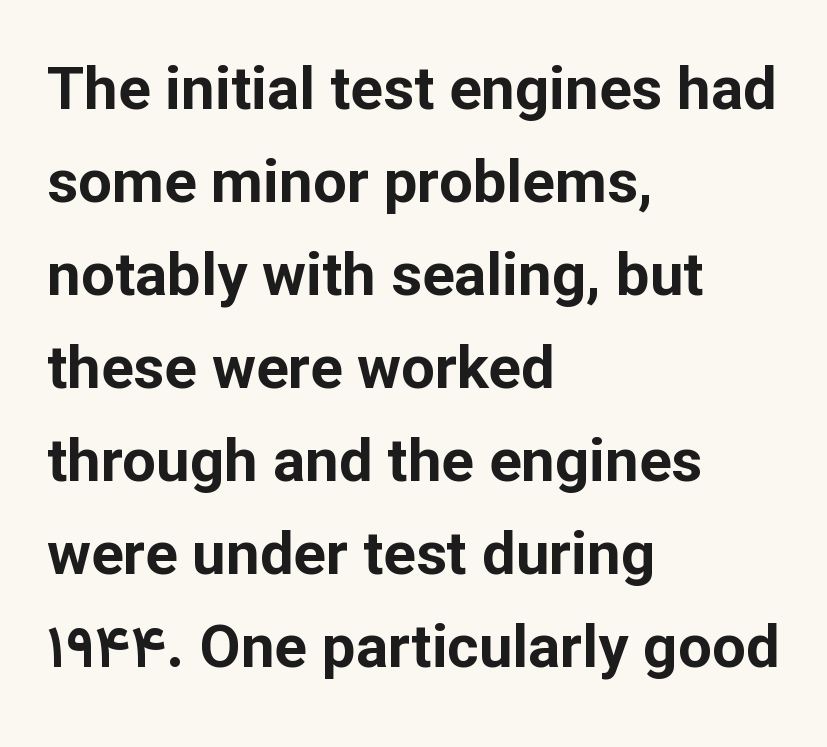
Q: Is the text bold? A: Yes.
Q: Is the text italic (slanted)? A: No, it is upright.
Q: Is the typeface a serif or a sans-serif typeface? A: Sans-serif.
Q: Is the text underlined? A: No.
Q: How is the paragraph aligned? A: Left-aligned.
Q: Is the spacing between letters normal or unusually wide? A: Normal.
Q: Is the spacing between lines tight, normal or loose? A: Normal.
Q: Width (condensed, normal, or wide)? A: Normal.
Q: Stroke contrast? A: Low.
Q: x-height? A: Medium.
Q: Monospaced? A: No.
